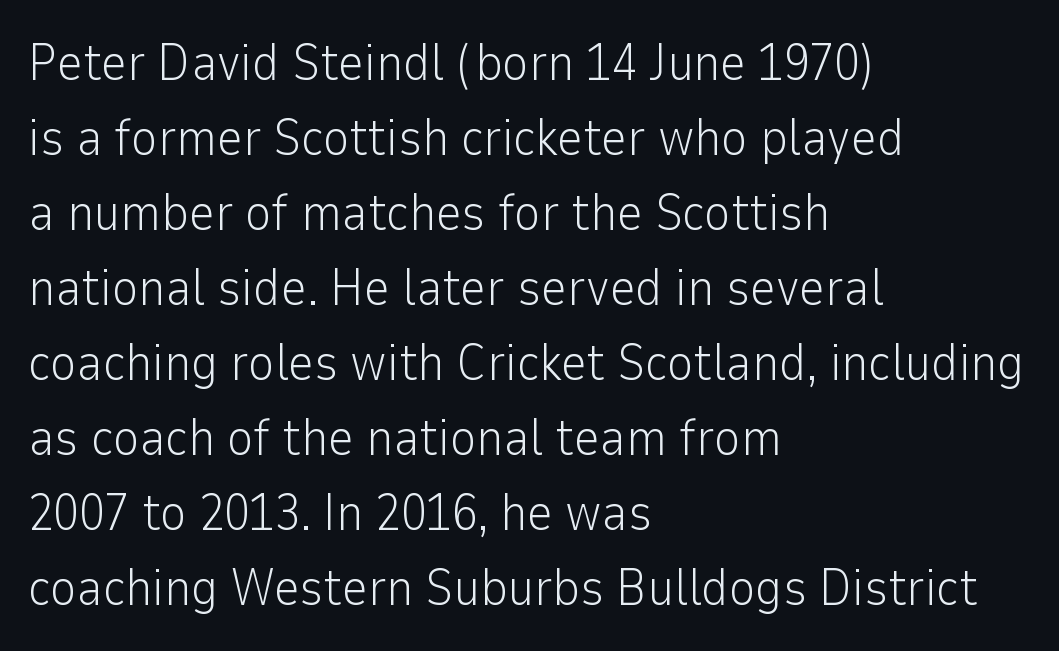
The image shows 51 px light sans-serif type, upright; set left-aligned, normal line spacing (1.47x), normal letter spacing, not underlined; low stroke contrast and a medium x-height.
